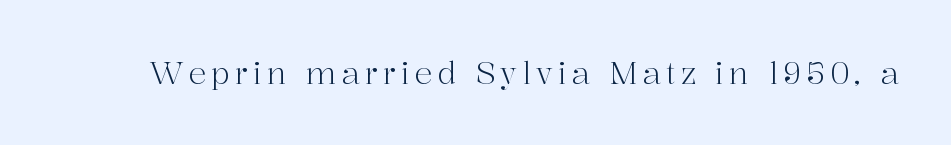
The image shows 30 px light serif type, upright; set not underlined; high stroke contrast and a medium x-height.
